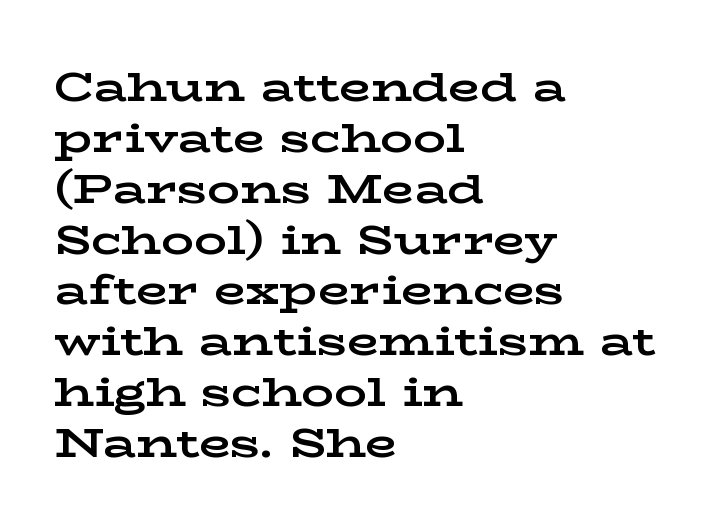
The image shows 41 px bold, wide serif type, upright; set left-aligned, line spacing 1.24x, normal letter spacing, not underlined; low stroke contrast and a medium x-height.
